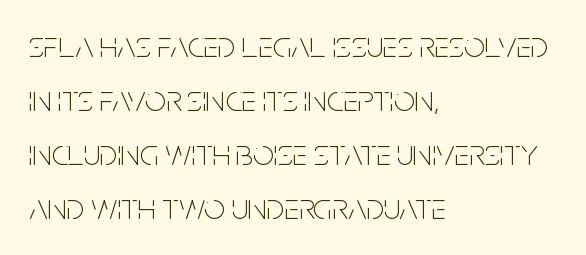
{"serif": "no", "italic": "no", "bold": "no", "weight": "thin", "width": "condensed", "stroke_contrast": "low", "x_height": "large", "monospaced": "no", "underline": "no", "align": "left", "line_spacing": "normal", "line_spacing_ratio": 1.46, "letter_spacing": "normal", "letter_spacing_em": 0.0, "glyph_px": 37}
